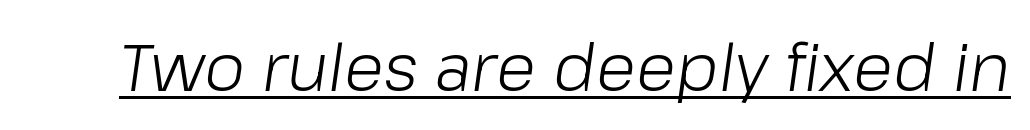
{"italic": "yes", "lean": "right", "slant_degrees": 8, "bold": "no", "weight": "light", "width": "normal", "stroke_contrast": "low", "x_height": "medium", "monospaced": "no", "underline": "yes", "letter_spacing": "normal", "letter_spacing_em": 0.0, "glyph_px": 66}
